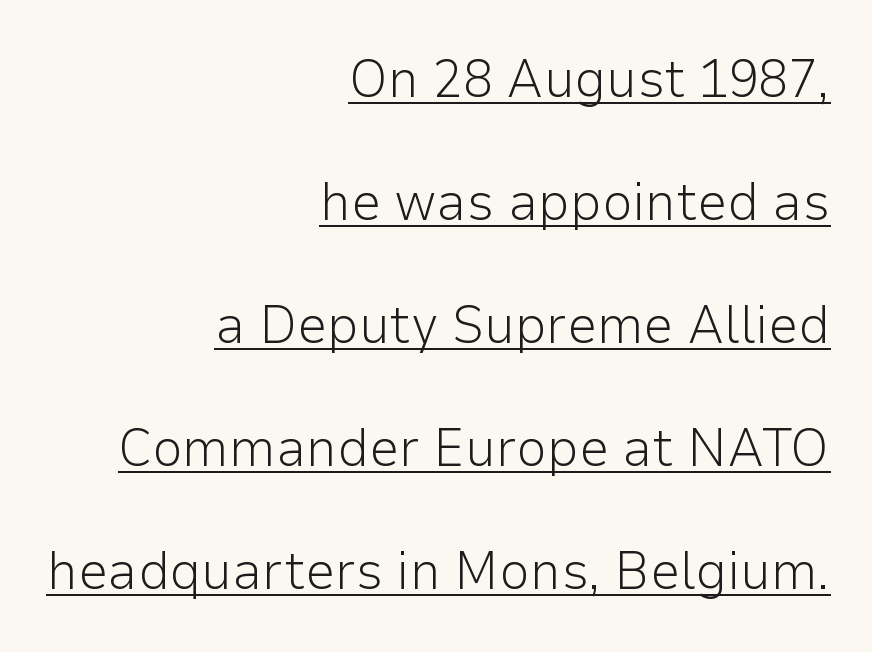
{"serif": "no", "italic": "no", "bold": "no", "weight": "light", "width": "normal", "stroke_contrast": "low", "x_height": "medium", "monospaced": "no", "underline": "yes", "align": "right", "line_spacing": "loose", "line_spacing_ratio": 2.28, "letter_spacing": "normal", "letter_spacing_em": 0.0, "glyph_px": 54}
